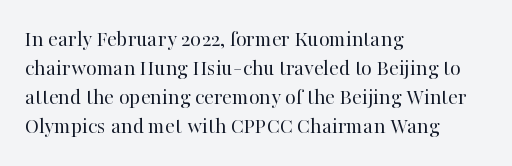
The image shows 23 px text type, upright; set left-aligned, normal line spacing (1.26x), normal letter spacing, not underlined.
